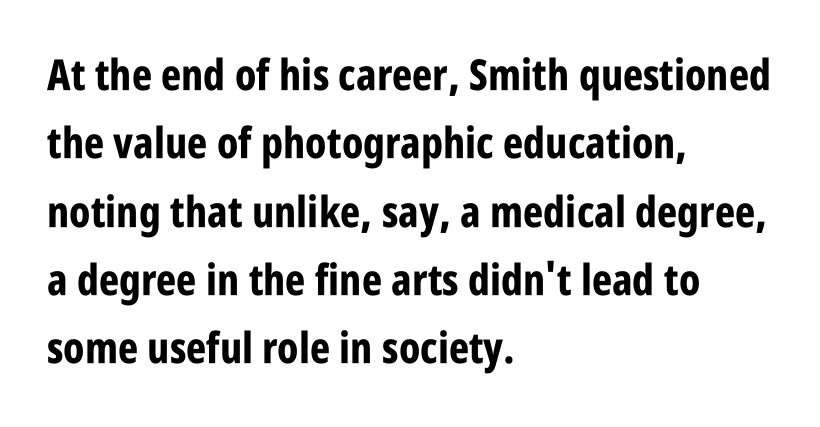
Does the type have serifs? No, each stem ends abruptly. Decoration check: the copy has no underline. One-word summary of the alignment: left. Summary of weight: heavy, a full bold.
